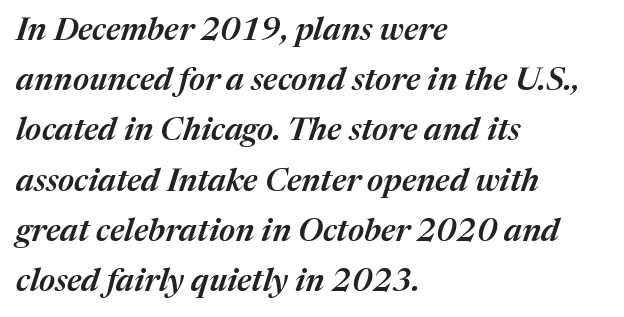
Reading down the block, your eye returns to a fixed left position each line. The typesetting leans somewhat heavy: a semibold. Looks like regular typesetting: each glyph gets only the width it needs. Students, note that the glyphs here touch the page at normal intervals. The designer left line spacing at the default. Type without underlining.
